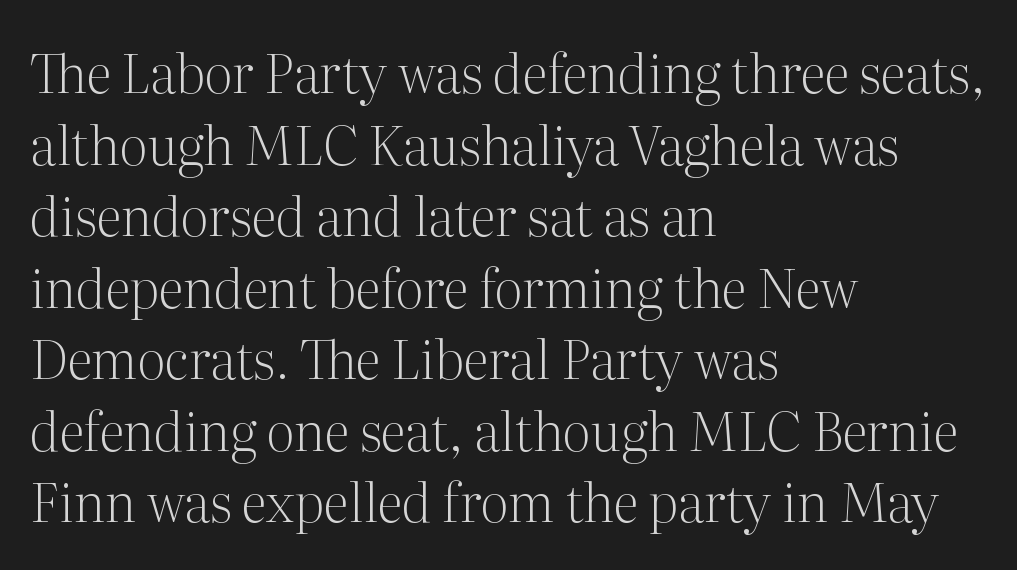
What stands out about the letter spacing? Nothing — it is the standard amount. The font's upright variant was chosen for this text. The rendering anchors every line to the left-hand side. The passage shown is not underscored anywhere. Heft: none added — not bold. What's the leading like? Ordinary, nothing unusual.
